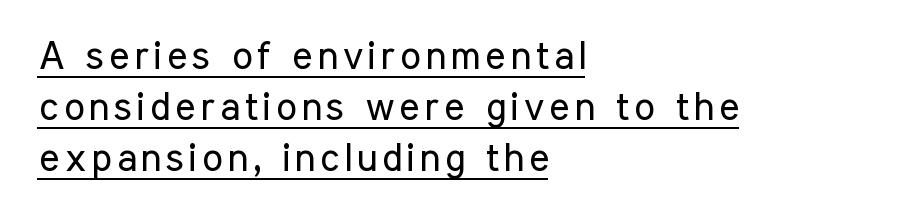
The image shows 39 px regular-weight, condensed sans-serif type, upright; set left-aligned, normal line spacing (1.31x), underlined; low stroke contrast and a medium x-height.
